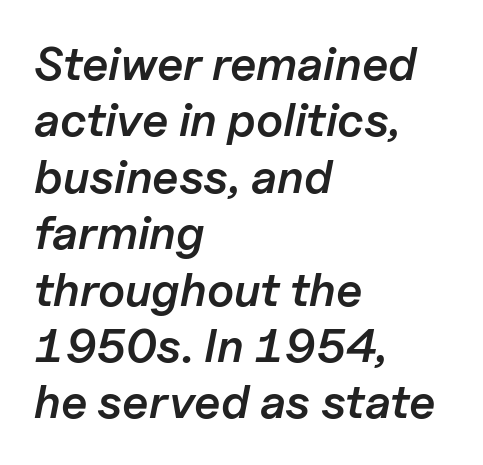
The image shows 47 px semibold type, italic (leaning right); set left-aligned, line spacing 1.2x, normal letter spacing, not underlined; low stroke contrast and a medium x-height.
